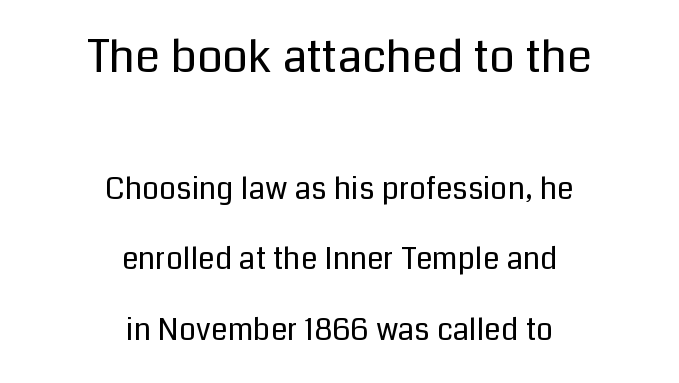
{"serif": "no", "italic": "no", "bold": "no", "weight": "regular", "width": "normal", "stroke_contrast": "low", "x_height": "medium", "monospaced": "no", "underline": "no", "align": "center", "line_spacing": "loose", "line_spacing_ratio": 2.34, "letter_spacing": "normal", "letter_spacing_em": 0.0, "larger_block": "first", "size_ratio": 1.5, "glyph_px": 45}
